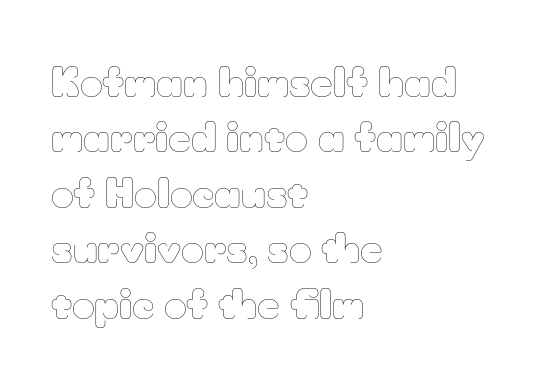
{"italic": "no", "bold": "no", "weight": "thin", "width": "normal", "stroke_contrast": "low", "x_height": "small", "monospaced": "no", "underline": "no", "align": "left", "line_spacing": "normal", "line_spacing_ratio": 1.42, "letter_spacing": "normal", "letter_spacing_em": 0.0, "glyph_px": 39}
